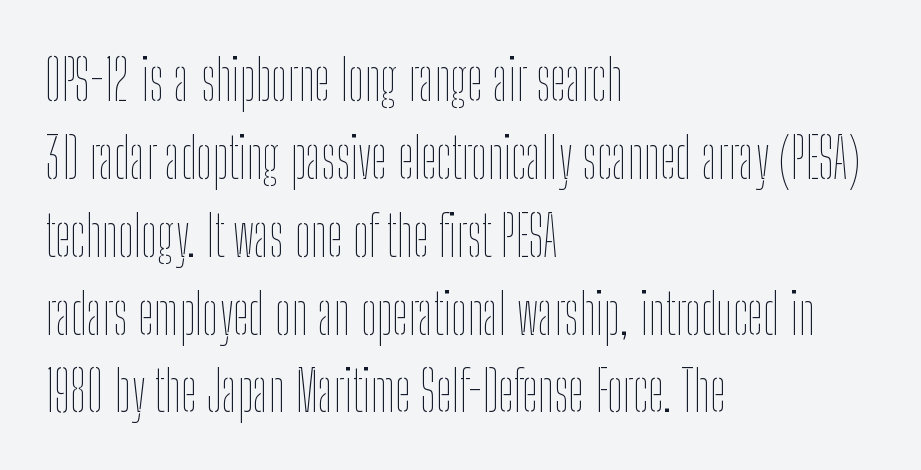
Q: Is the text bold? A: No.
Q: Is the text italic (slanted)? A: No, it is upright.
Q: Is the text underlined? A: No.
Q: How is the paragraph aligned? A: Left-aligned.
Q: Is the spacing between letters normal or unusually wide? A: Normal.
Q: Is the spacing between lines tight, normal or loose? A: Normal.
Q: Width (condensed, normal, or wide)? A: Condensed.
Q: Stroke contrast? A: Low.
Q: x-height? A: Medium.
Q: Monospaced? A: No.
